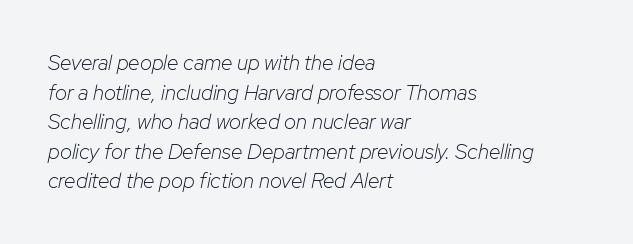
The image shows 21 px text type, italic (leaning right); set left-aligned, normal line spacing (1.41x), normal letter spacing, not underlined.
